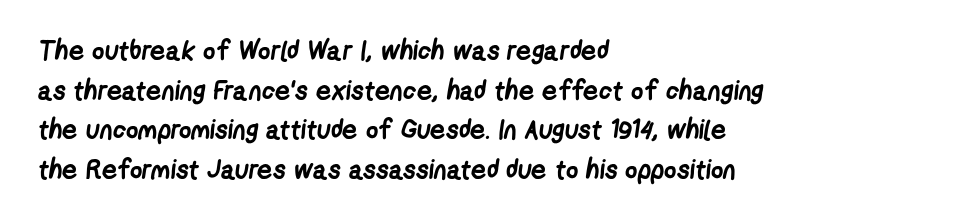
The image shows 27 px bold type; set left-aligned, normal line spacing (1.47x), normal letter spacing, not underlined.
